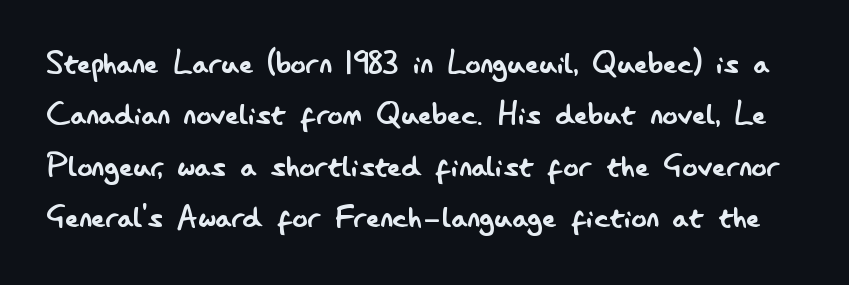
The image shows 38 px regular-weight, condensed sans-serif type, upright; set normal line spacing (1.35x), normal letter spacing, not underlined; low stroke contrast and a small x-height.
